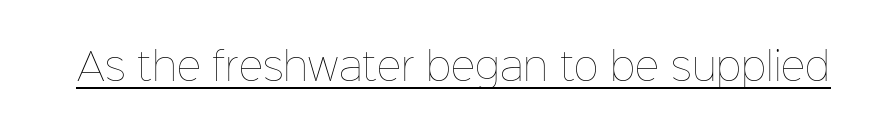
The image shows 38 px thin type, upright; set normal letter spacing, underlined; low stroke contrast and a medium x-height.
